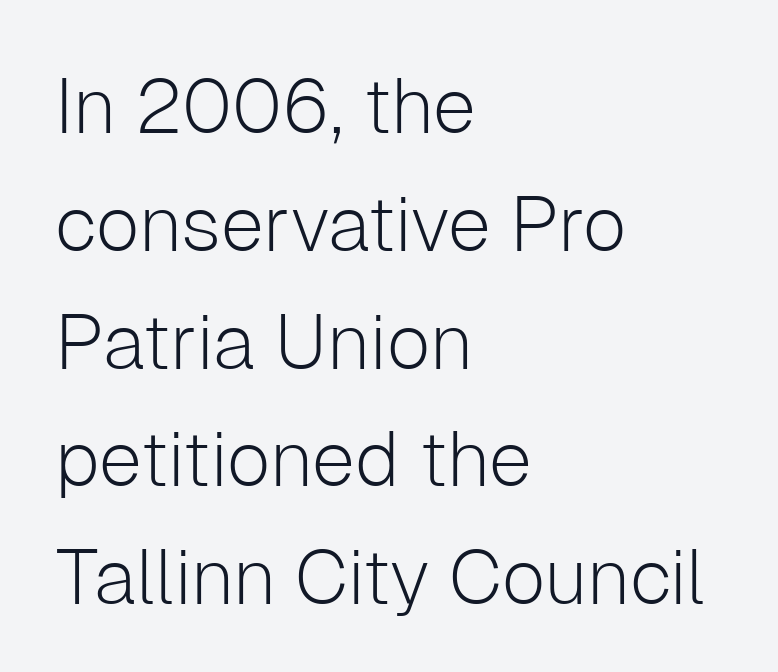
The image shows 77 px light sans-serif type, upright; set left-aligned, normal line spacing (1.53x), normal letter spacing, not underlined; low stroke contrast and a medium x-height.
